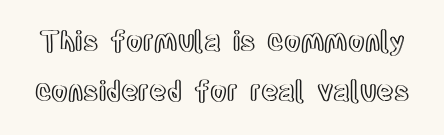
{"italic": "no", "underline": "no", "line_spacing_ratio": 1.87, "letter_spacing": "normal", "letter_spacing_em": 0.0, "glyph_px": 27}
